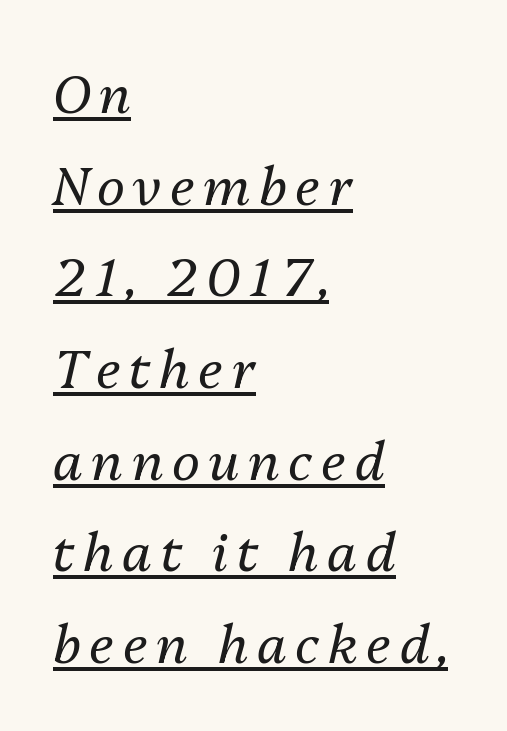
The image shows 53 px regular-weight type, italic (leaning right); set left-aligned, line spacing 1.73x, underlined; medium stroke contrast and a medium x-height.
